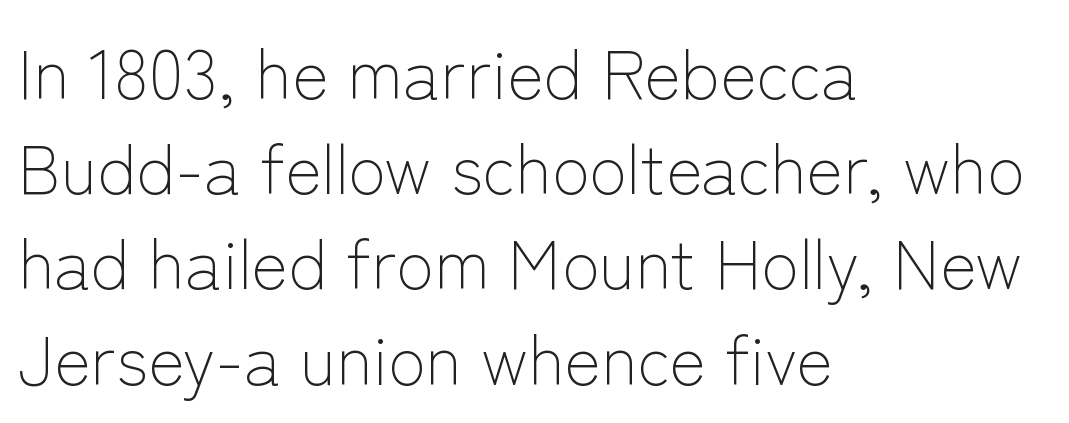
Notice how the passage keeps a crisp vertical edge on the left only. The letters carry no serifs — their stems end cleanly without finishing strokes. Varying glyph widths throughout — classic text-font behaviour. The type sits square on the baseline with zero lean. No word sits above an underline.
